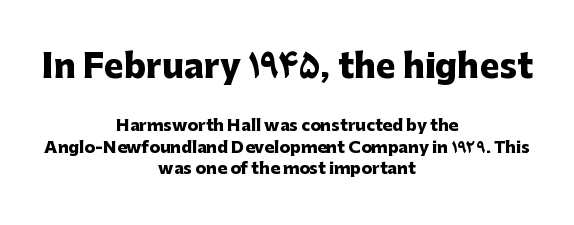
The image shows 33 px heavy sans-serif type, upright; set centered, normal line spacing (1.37x), normal letter spacing, not underlined; the first (top) block is 2.06x larger; low stroke contrast and a medium x-height.
